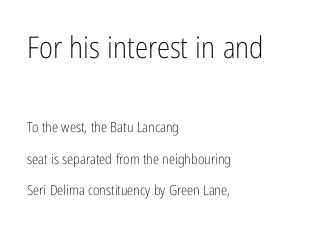
Looks like regular typesetting: each glyph gets only the width it needs. Letters have the restrained weight of plain body copy at most. The designer gave the opening block more size than the closing block. Tracking value appears to be zero — textbook default spacing. Visually the block forms a straight wall on the left and a jagged coastline on the right. Look at the bottom of the vertical strokes: they stop flat, with no serifs.
